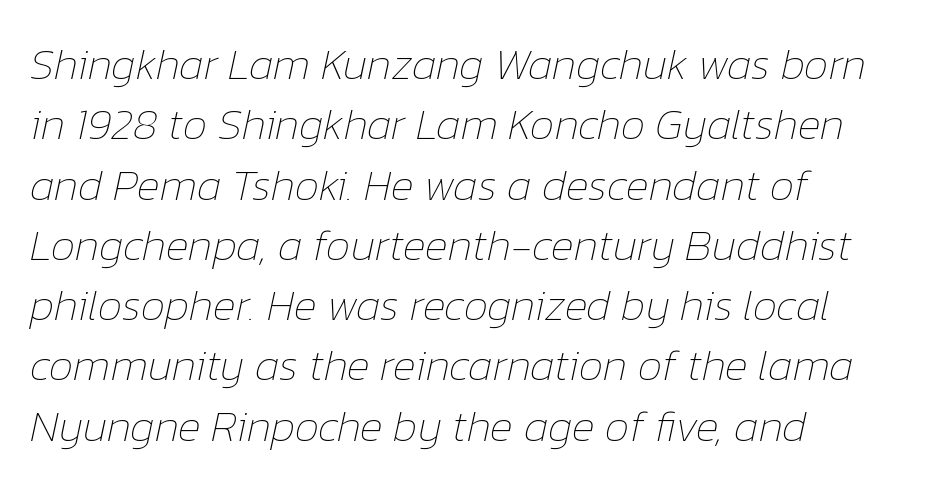
There is no visible air inserted between adjacent glyphs. Looks like regular typesetting: each glyph gets only the width it needs. The font's italic variant was chosen for this text. The passage is arranged the way most books set body copy — flush left. Letters have the restrained weight of plain body copy at most.
